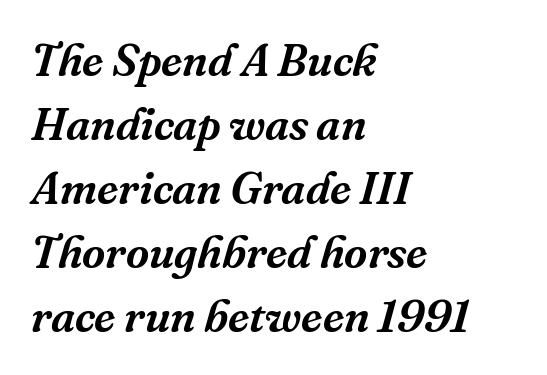
{"serif": "yes", "italic": "yes", "lean": "right", "slant_degrees": 16, "width": "normal", "stroke_contrast": "medium", "x_height": "medium", "monospaced": "no", "underline": "no", "align": "left", "line_spacing": "normal", "line_spacing_ratio": 1.42, "letter_spacing": "normal", "letter_spacing_em": 0.0, "glyph_px": 45}
